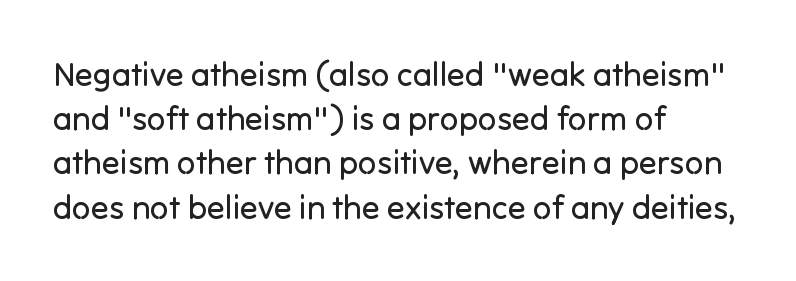
{"serif": "no", "italic": "no", "bold": "no", "weight": "regular", "width": "normal", "stroke_contrast": "low", "x_height": "medium", "monospaced": "no", "underline": "no", "align": "left", "line_spacing": "normal", "line_spacing_ratio": 1.34, "letter_spacing": "normal", "letter_spacing_em": 0.0, "glyph_px": 33}
